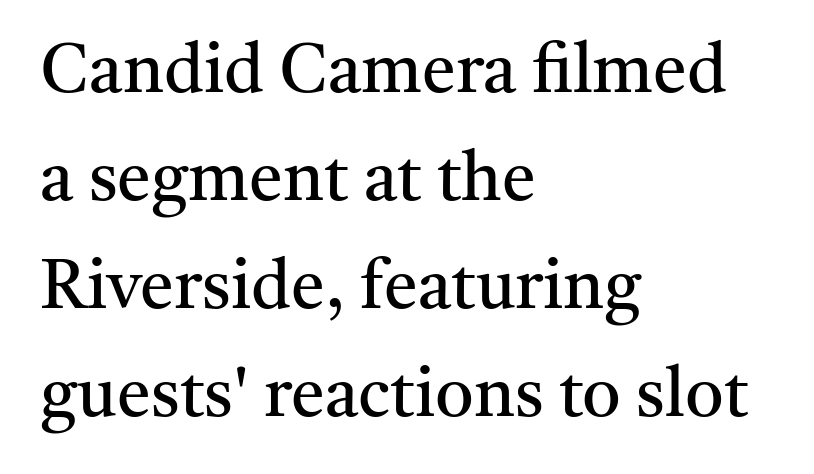
Anything drawn beneath the words? Only blank space. Compared with a typical body face, this is equally light or lighter still. A classic flush-left, rag-right setting is used for this passage. Ascenders rise straight up at ninety degrees.
